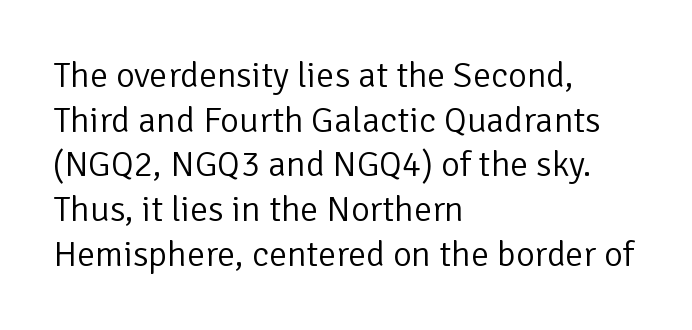
Q: Is the text bold? A: No.
Q: Is the text italic (slanted)? A: No, it is upright.
Q: Is the typeface a serif or a sans-serif typeface? A: Sans-serif.
Q: Is the text underlined? A: No.
Q: How is the paragraph aligned? A: Left-aligned.
Q: Is the spacing between letters normal or unusually wide? A: Normal.
Q: Width (condensed, normal, or wide)? A: Normal.
Q: Stroke contrast? A: Low.
Q: x-height? A: Medium.
Q: Monospaced? A: No.
